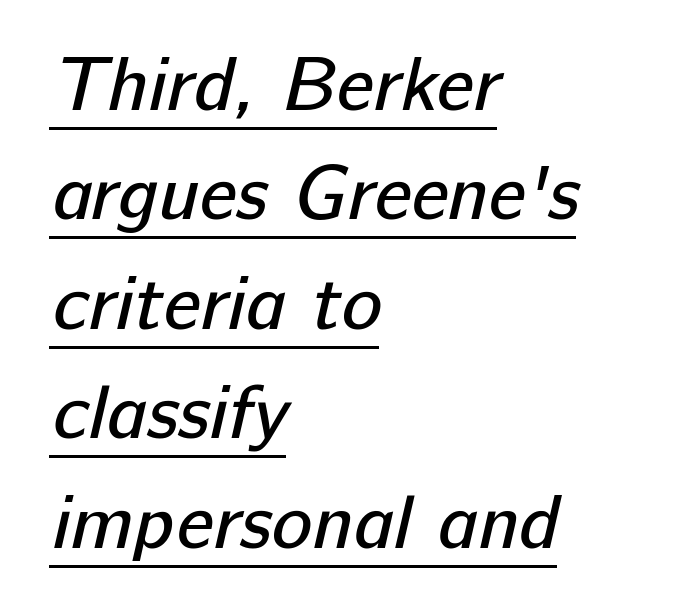
The image shows 76 px regular-weight sans-serif type; set left-aligned, normal line spacing (1.44x), normal letter spacing, underlined; low stroke contrast and a medium x-height.
